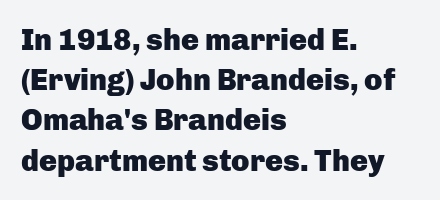
Q: Is the text bold? A: Yes.
Q: Is the text italic (slanted)? A: No, it is upright.
Q: Is the typeface a serif or a sans-serif typeface? A: Sans-serif.
Q: Is the text underlined? A: No.
Q: How is the paragraph aligned? A: Left-aligned.
Q: Is the spacing between letters normal or unusually wide? A: Normal.
Q: Is the spacing between lines tight, normal or loose? A: Normal.
Q: Width (condensed, normal, or wide)? A: Normal.
Q: Stroke contrast? A: Low.
Q: x-height? A: Medium.
Q: Monospaced? A: No.
